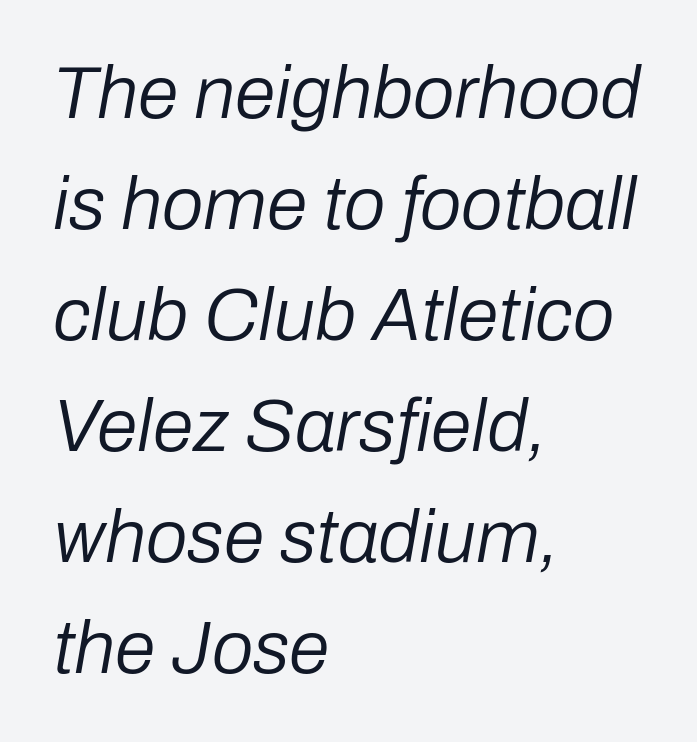
Standard letterfit; no display-style spreading of the glyphs. Each letter keeps its own natural width here, so spacing adapts to shape. No chunkiness to these letters — they're not bold. Would a proofreader flag this as italicized? Yes. The glyphs are unaccompanied by any horizontal stroke below them.
